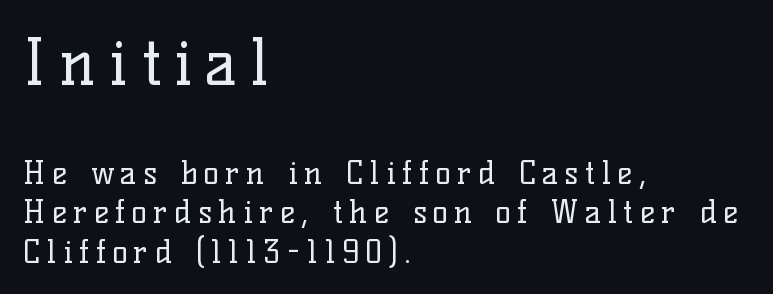
The image shows 64 px regular-weight serif type, upright; set left-aligned, line spacing 1.23x, unusually wide letter spacing (+0.2 em), not underlined; the first (top) block is 2.0x larger; low stroke contrast and a medium x-height.
